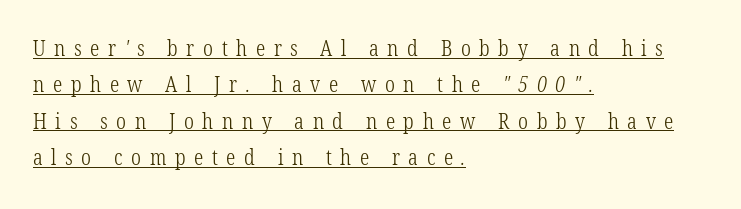
Somebody hit Ctrl+U on this one — the words are underlined. A typesetter would call this heavily tracked-out type. This reads as an unemphasized weight, regular at the heaviest. Is the block centered? No — it sits flush against the left margin.
